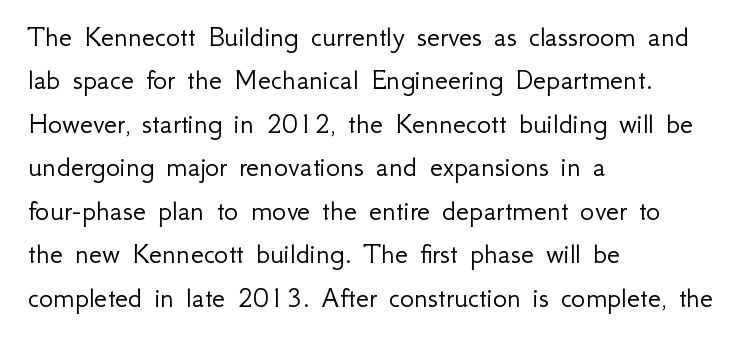
Q: Is the text bold? A: No.
Q: Is the text italic (slanted)? A: No, it is upright.
Q: Is the typeface a serif or a sans-serif typeface? A: Sans-serif.
Q: Is the text underlined? A: No.
Q: How is the paragraph aligned? A: Left-aligned.
Q: Is the spacing between letters normal or unusually wide? A: Normal.
Q: Is the spacing between lines tight, normal or loose? A: Normal.
Q: Width (condensed, normal, or wide)? A: Normal.
Q: Stroke contrast? A: Low.
Q: x-height? A: Small.
Q: Monospaced? A: No.
